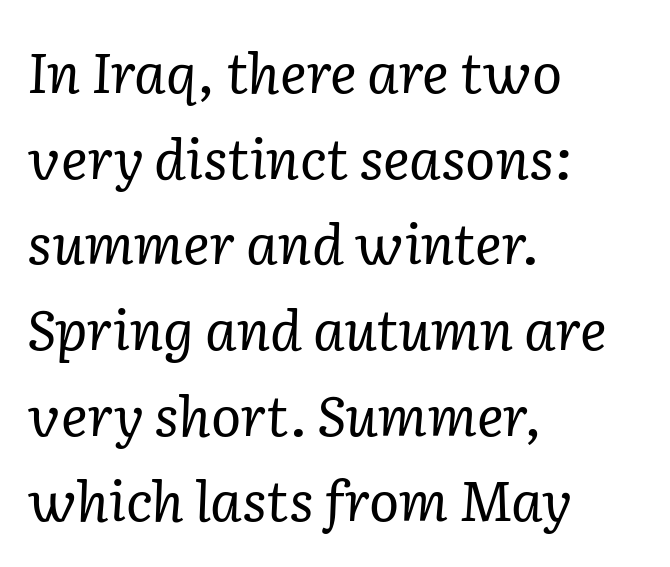
Type style note: has serifs. The letters advance in unequal steps, a hallmark of proportional type. Inter-character spacing is left at the font's built-in metrics. The typeface has the unassuming heft of standard copy or less.
